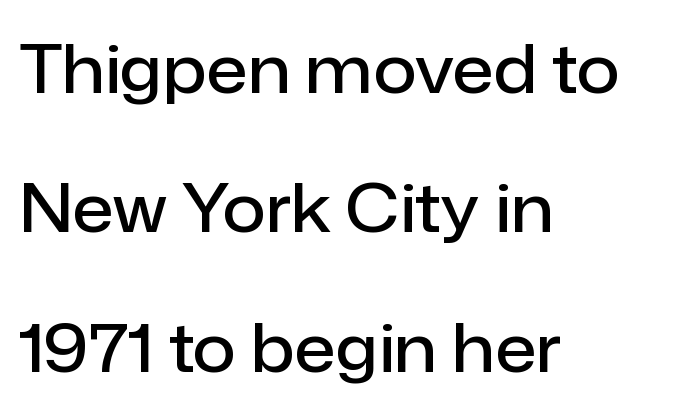
The image shows 67 px semibold sans-serif type, upright; set left-aligned, loose line spacing (2.08x), normal letter spacing, not underlined; low stroke contrast and a medium x-height.
